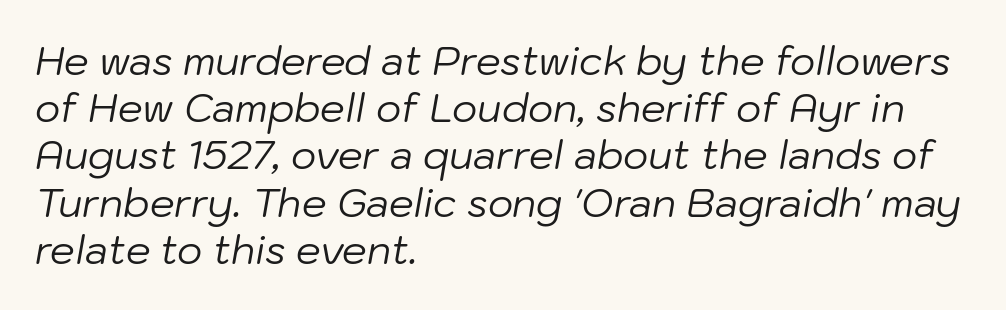
Q: Is the text bold? A: No.
Q: Is the text italic (slanted)? A: Yes, it leans right by about 10 degrees.
Q: Is the text underlined? A: No.
Q: How is the paragraph aligned? A: Left-aligned.
Q: Is the spacing between letters normal or unusually wide? A: Normal.
Q: Width (condensed, normal, or wide)? A: Normal.
Q: Stroke contrast? A: Low.
Q: x-height? A: Medium.
Q: Monospaced? A: No.
